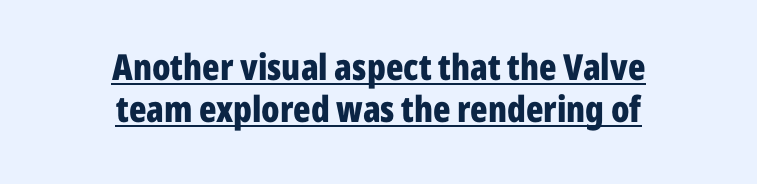
Visually the block forms a symmetrical silhouette, jagged on both flanks. Note: no serifs on the glyphs. How heavy is the stroke? Heavy — this is a bold. Letter spacing: default. The letters stand upright; this is a roman face. Glance below the letters and you will spot a drawn line.
